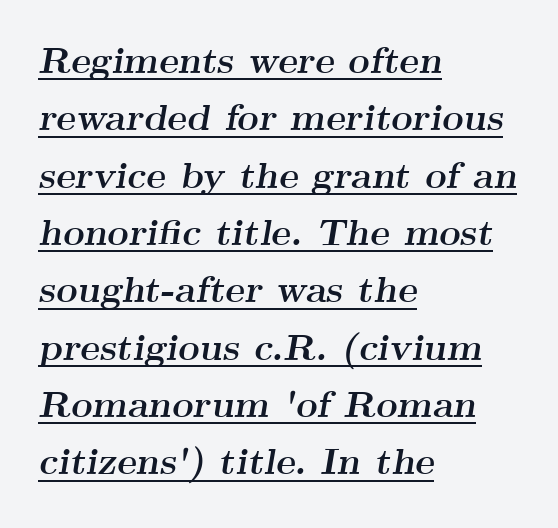
Caption: lettering with a line underneath. The rendering applies a slant to the glyphs. Looks like regular typesetting: each glyph gets only the width it needs. The rendering shows small feet on the letterforms — a serif design. Heft: maximum for text — a bold. Here the glyphs are tracked normally, forming tight word shapes.
